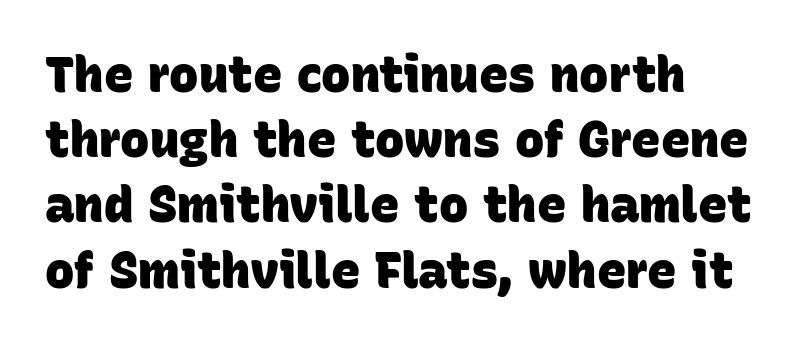
Varying glyph widths throughout — classic text-font behaviour. Classification — sans serif. Is the type bold? Yes — the strokes are clearly thick and heavy. The designer left line spacing at the default.
